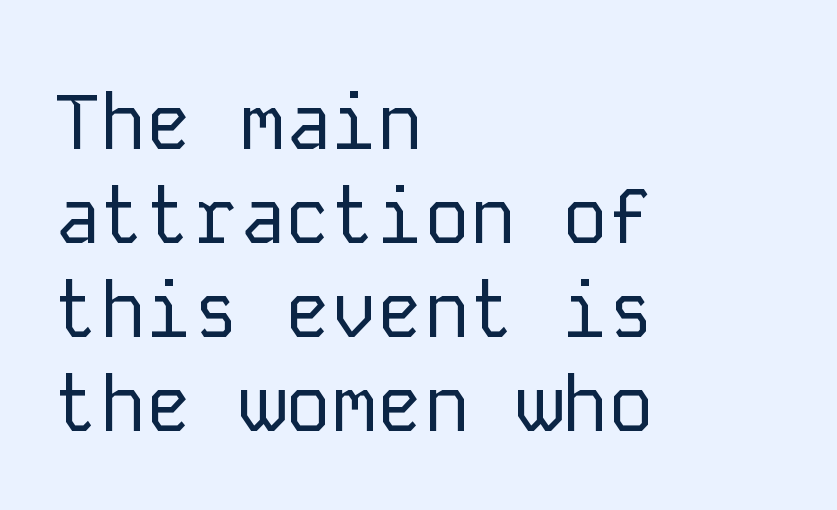
{"serif": "no", "italic": "no", "bold": "no", "weight": "regular", "width": "normal", "stroke_contrast": "low", "x_height": "medium", "monospaced": "yes", "underline": "no", "align": "left", "line_spacing_ratio": 1.22, "letter_spacing": "normal", "letter_spacing_em": 0.0, "glyph_px": 77}
